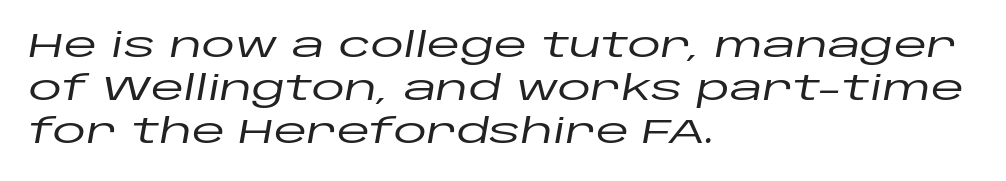
Leftover space on each line is placed entirely after the last word. Character widths vary here, with narrow letters taking less room than wide ones. No extra tracking has been applied to these lines. Rule under the text: the space is simply empty. Italic? Definitely — the glyphs are oblique. In terms of leading, this rendering sits right in the middle.
